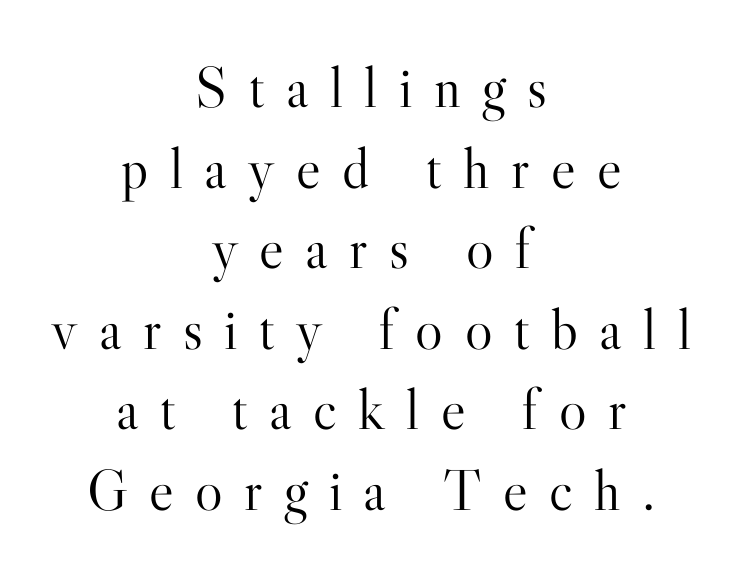
Glyph-to-glyph distance is far greater than everyday printed text. Is this a heavy cut? Hardly; it is regular or lighter. Interline gaps are of average width in this sample. The specimen omits any rule beneath the text block's lines.
